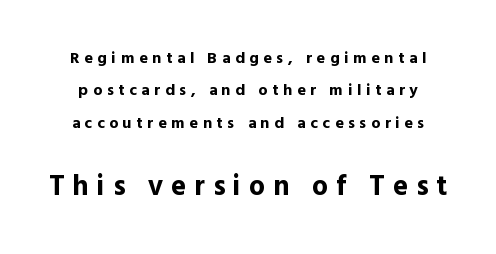
Q: Is the text bold? A: Yes.
Q: Is the text italic (slanted)? A: No, it is upright.
Q: Is the typeface a serif or a sans-serif typeface? A: Sans-serif.
Q: Is the text underlined? A: No.
Q: Is the spacing between letters normal or unusually wide? A: Unusually wide.
Q: Is the spacing between lines tight, normal or loose? A: Loose.
Q: Which block of text is set in a larger size, the first (top) or the second (bottom)? A: The second (bottom) one.
Q: Width (condensed, normal, or wide)? A: Normal.
Q: x-height? A: Medium.
Q: Monospaced? A: No.
